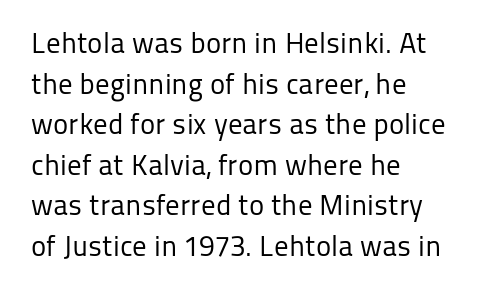
{"serif": "no", "italic": "no", "bold": "no", "weight": "regular", "width": "normal", "stroke_contrast": "low", "x_height": "medium", "monospaced": "no", "underline": "no", "align": "left", "line_spacing": "normal", "line_spacing_ratio": 1.4, "letter_spacing": "normal", "letter_spacing_em": 0.0, "glyph_px": 29}
